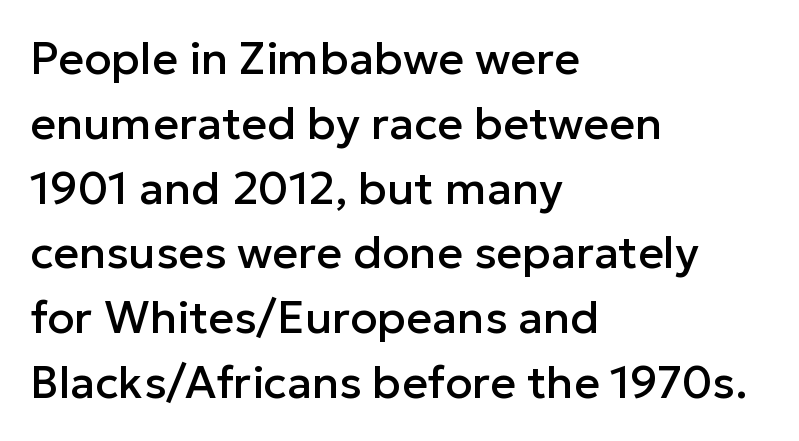
Q: Is the text italic (slanted)? A: No, it is upright.
Q: Is the typeface a serif or a sans-serif typeface? A: Sans-serif.
Q: Is the text underlined? A: No.
Q: How is the paragraph aligned? A: Left-aligned.
Q: Is the spacing between letters normal or unusually wide? A: Normal.
Q: Is the spacing between lines tight, normal or loose? A: Normal.
Q: Width (condensed, normal, or wide)? A: Normal.
Q: Stroke contrast? A: Low.
Q: x-height? A: Medium.
Q: Monospaced? A: No.
